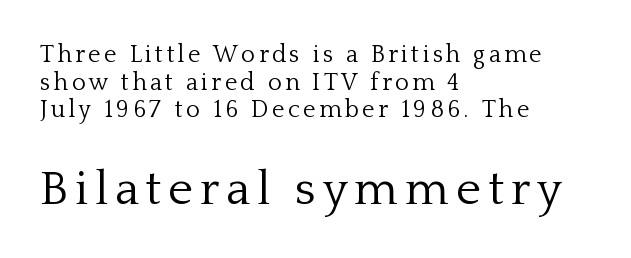
Q: Is the text bold? A: No.
Q: Is the text italic (slanted)? A: No, it is upright.
Q: Is the typeface a serif or a sans-serif typeface? A: Serif.
Q: Is the text underlined? A: No.
Q: How is the paragraph aligned? A: Left-aligned.
Q: Is the spacing between lines tight, normal or loose? A: Tight.
Q: Which block of text is set in a larger size, the first (top) or the second (bottom)? A: The second (bottom) one.
Q: Width (condensed, normal, or wide)? A: Normal.
Q: Stroke contrast? A: Low.
Q: x-height? A: Medium.
Q: Monospaced? A: No.
